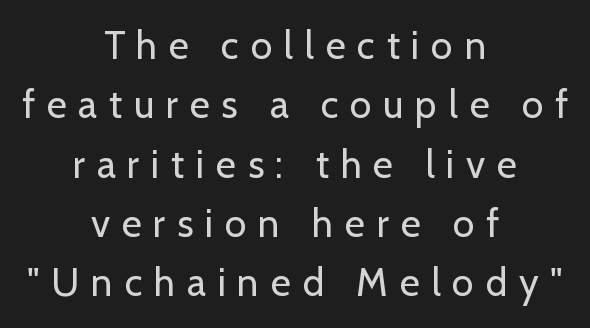
Q: Is the text bold? A: No.
Q: Is the text italic (slanted)? A: No, it is upright.
Q: Is the typeface a serif or a sans-serif typeface? A: Sans-serif.
Q: Is the text underlined? A: No.
Q: How is the paragraph aligned? A: Centered.
Q: Is the spacing between letters normal or unusually wide? A: Unusually wide.
Q: Is the spacing between lines tight, normal or loose? A: Normal.
Q: Width (condensed, normal, or wide)? A: Normal.
Q: Stroke contrast? A: Low.
Q: x-height? A: Medium.
Q: Monospaced? A: No.
